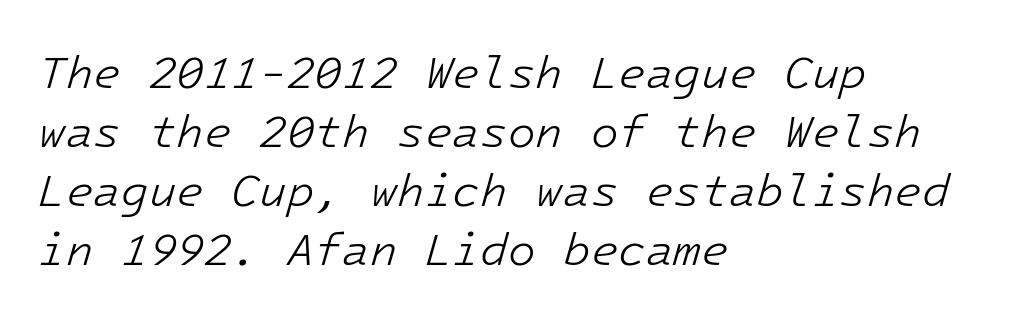
{"italic": "yes", "lean": "right", "slant_degrees": 16, "bold": "no", "weight": "light", "width": "normal", "stroke_contrast": "low", "x_height": "medium", "underline": "no", "align": "left", "line_spacing": "normal", "line_spacing_ratio": 1.31, "letter_spacing": "normal", "letter_spacing_em": 0.0, "glyph_px": 45}
